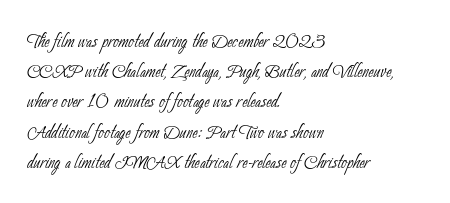
Q: Is the text bold? A: No.
Q: Is the text underlined? A: No.
Q: How is the paragraph aligned? A: Left-aligned.
Q: Is the spacing between letters normal or unusually wide? A: Normal.
